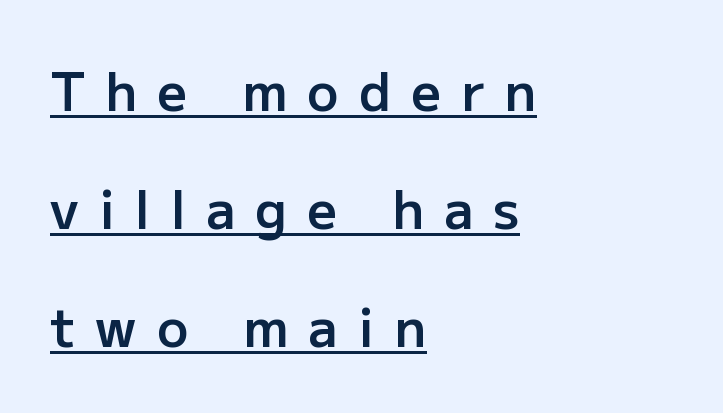
Q: Is the text bold? A: Semi-bold.
Q: Is the text italic (slanted)? A: No, it is upright.
Q: Is the typeface a serif or a sans-serif typeface? A: Sans-serif.
Q: Is the text underlined? A: Yes.
Q: How is the paragraph aligned? A: Left-aligned.
Q: Is the spacing between letters normal or unusually wide? A: Unusually wide.
Q: Is the spacing between lines tight, normal or loose? A: Loose.
Q: Width (condensed, normal, or wide)? A: Normal.
Q: Stroke contrast? A: Low.
Q: x-height? A: Medium.
Q: Monospaced? A: No.
